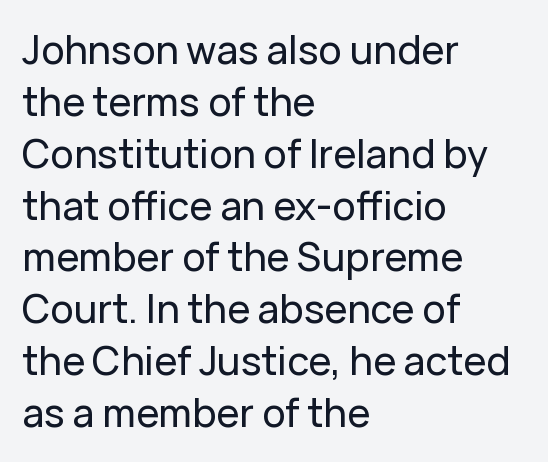
This sample uses plain, unmodified letter spacing. Each new line begins a customary step beneath the previous one. Looks like regular typesetting: each glyph gets only the width it needs. Clear beneath every line of the passage.
